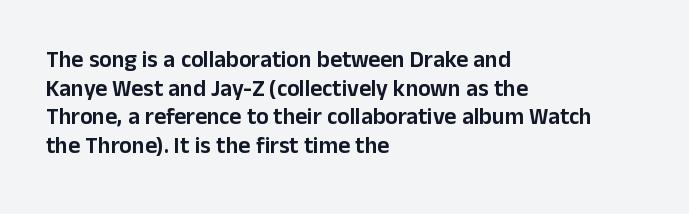
The image shows 23 px text type, upright; set left-aligned, normal line spacing (1.25x), normal letter spacing, not underlined.
